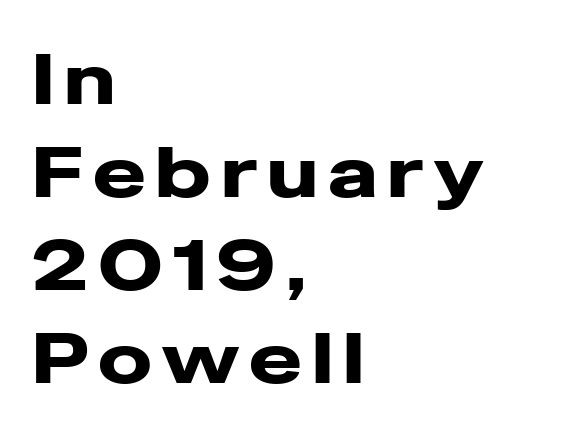
Q: Is the text italic (slanted)? A: No, it is upright.
Q: Is the typeface a serif or a sans-serif typeface? A: Sans-serif.
Q: Is the text underlined? A: No.
Q: How is the paragraph aligned? A: Left-aligned.
Q: Is the spacing between lines tight, normal or loose? A: Normal.
Q: Width (condensed, normal, or wide)? A: Wide.
Q: Stroke contrast? A: Low.
Q: x-height? A: Medium.
Q: Monospaced? A: No.
